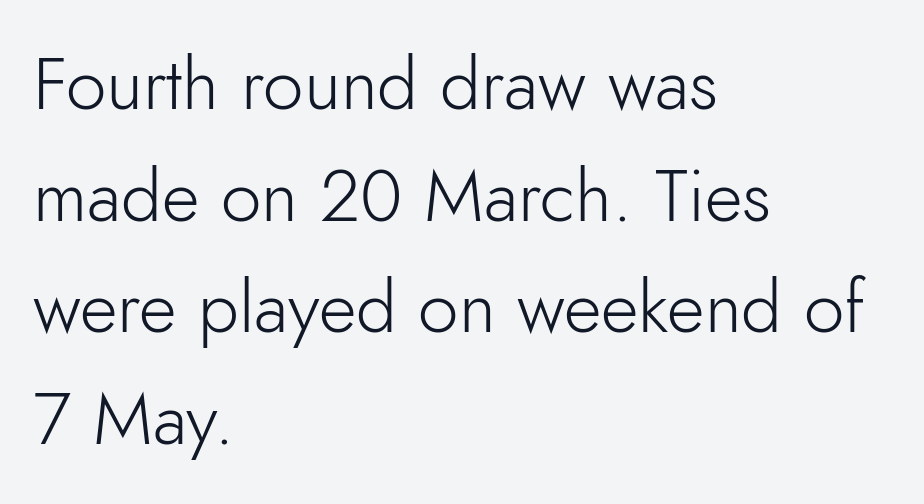
{"serif": "no", "italic": "no", "bold": "no", "weight": "light", "width": "normal", "stroke_contrast": "low", "x_height": "small", "monospaced": "no", "underline": "no", "align": "left", "line_spacing": "normal", "line_spacing_ratio": 1.53, "letter_spacing": "normal", "letter_spacing_em": 0.0, "glyph_px": 73}
